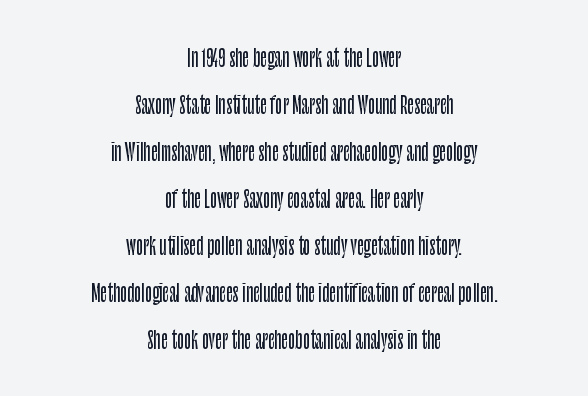
Q: Is the text italic (slanted)? A: No, it is upright.
Q: Is the text underlined? A: No.
Q: How is the paragraph aligned? A: Centered.
Q: Is the spacing between letters normal or unusually wide? A: Normal.
Q: Is the spacing between lines tight, normal or loose? A: Loose.
